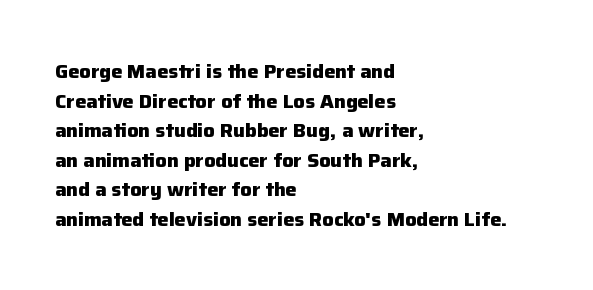
Q: Is the text bold? A: Yes.
Q: Is the text italic (slanted)? A: No, it is upright.
Q: Is the text underlined? A: No.
Q: How is the paragraph aligned? A: Left-aligned.
Q: Is the spacing between letters normal or unusually wide? A: Normal.
Q: Is the spacing between lines tight, normal or loose? A: Normal.
